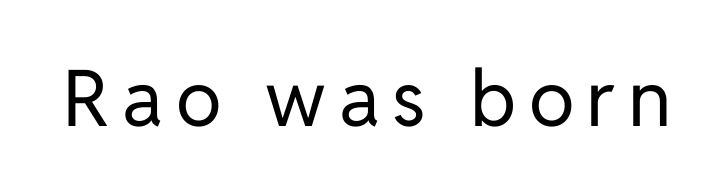
Is this a heavy cut? Hardly; it is regular or lighter. Unlike a traditional serif, this face leaves its strokes unadorned. The string is rendered with underlining switched off. You could not count columns in this text — the font is proportionally spaced. Style check: upright.
